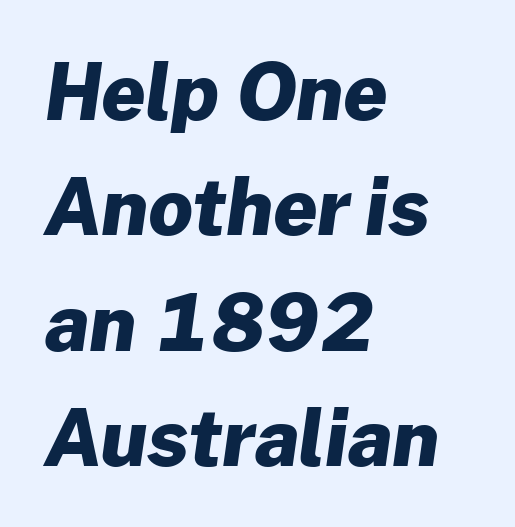
The image shows 77 px heavy sans-serif type; set left-aligned, normal line spacing (1.5x), normal letter spacing, not underlined; low stroke contrast and a medium x-height.
